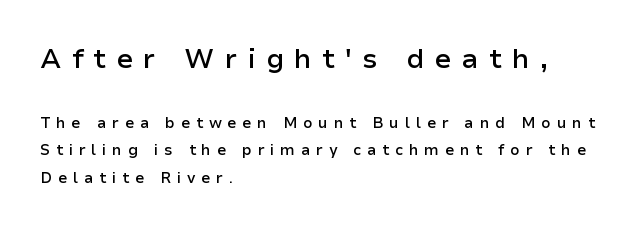
The image shows 27 px text type, upright; set left-aligned, line spacing 1.85x, unusually wide letter spacing (+0.38 em), not underlined; the first (top) block is 1.8x larger.
